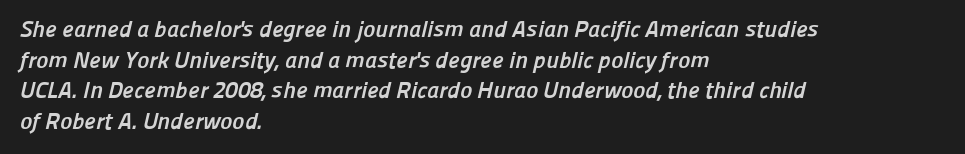
The designer left line spacing at the default. What stands out about the letter spacing? Nothing — it is the standard amount. The rendering uses a bold face; every stroke is thick and dark. Casual observation: everything's shoved over to the left. The foot of each line stays bare and open.
